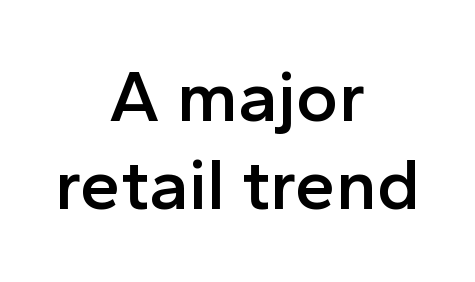
Check under the words: just untouched page. Which margin do the lines hug? Neither — every line sits in the middle. Typesetter's note: demi weight, one step under bold. Compared with typical body copy, the letter spacing here is the same. The rendering shows plain stroke endings on the letterforms — a sans-serif design. Every character sits straight up, as roman type does.
